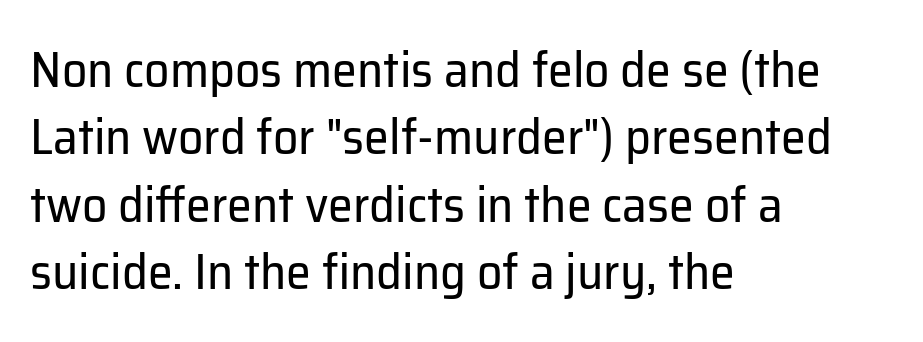
The rendering uses natural spacing where letterforms have individual widths. Heaviness? Minimal to ordinary, like unemphasized prose. Descender tails drop into unmarked territory. Nothing unusual about the tracking: characters are spaced as the font intends.
